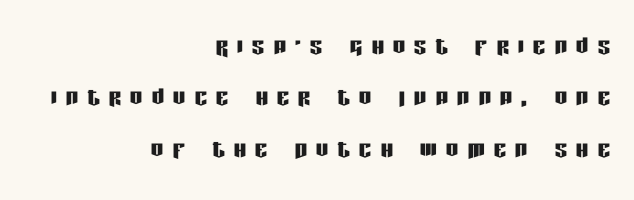
The image shows 31 px condensed sans-serif type, upright; set right-aligned, normal line spacing (1.66x), unusually wide letter spacing (+0.29 em), not underlined; low stroke contrast and a large x-height.
